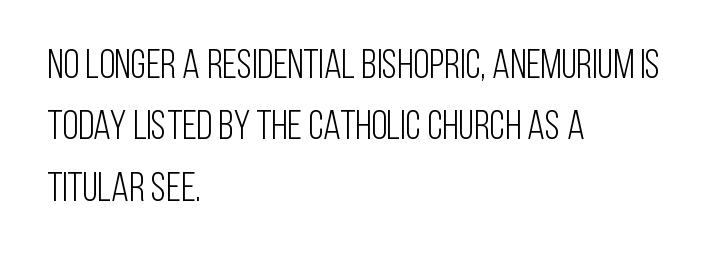
It's the straight-up-and-down kind of type. Layout note: lines flush left. Does extra space separate the letters? No, they use regular spacing. Beneath every word, the page is bare. The passage shown is typeset with a sans-serif family.
